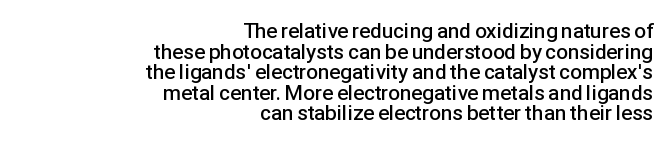
Q: Is the text bold? A: Semi-bold.
Q: Is the text italic (slanted)? A: No, it is upright.
Q: Is the text underlined? A: No.
Q: How is the paragraph aligned? A: Right-aligned.
Q: Is the spacing between letters normal or unusually wide? A: Normal.
Q: Is the spacing between lines tight, normal or loose? A: Tight.
